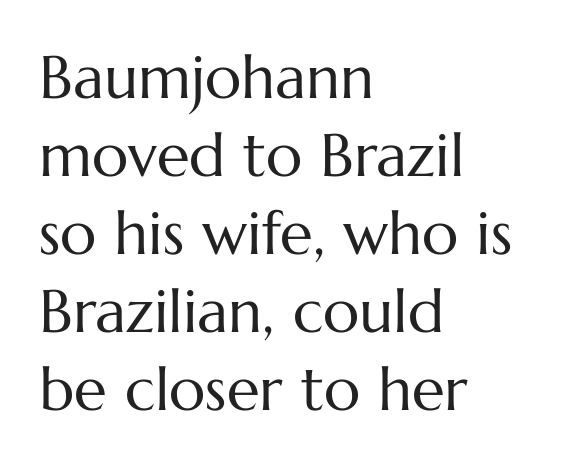
The image shows 60 px regular-weight type, upright; set left-aligned, normal line spacing (1.3x), normal letter spacing, not underlined; medium stroke contrast and a medium x-height.
